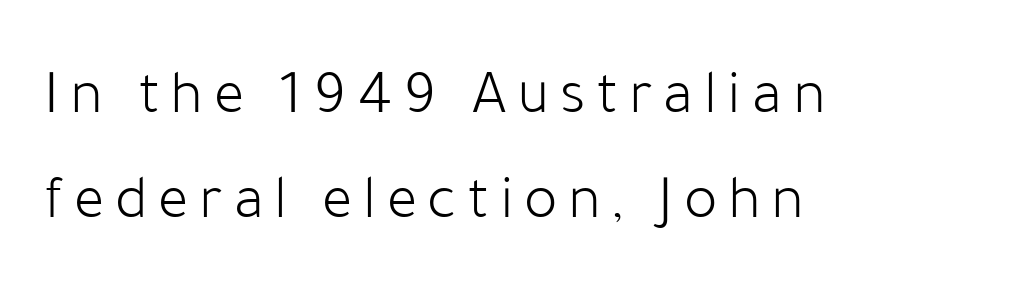
Q: Is the text bold? A: No.
Q: Is the text italic (slanted)? A: No, it is upright.
Q: Is the typeface a serif or a sans-serif typeface? A: Sans-serif.
Q: Is the text underlined? A: No.
Q: How is the paragraph aligned? A: Left-aligned.
Q: Is the spacing between lines tight, normal or loose? A: Normal.
Q: Width (condensed, normal, or wide)? A: Normal.
Q: Stroke contrast? A: Low.
Q: x-height? A: Medium.
Q: Monospaced? A: No.
